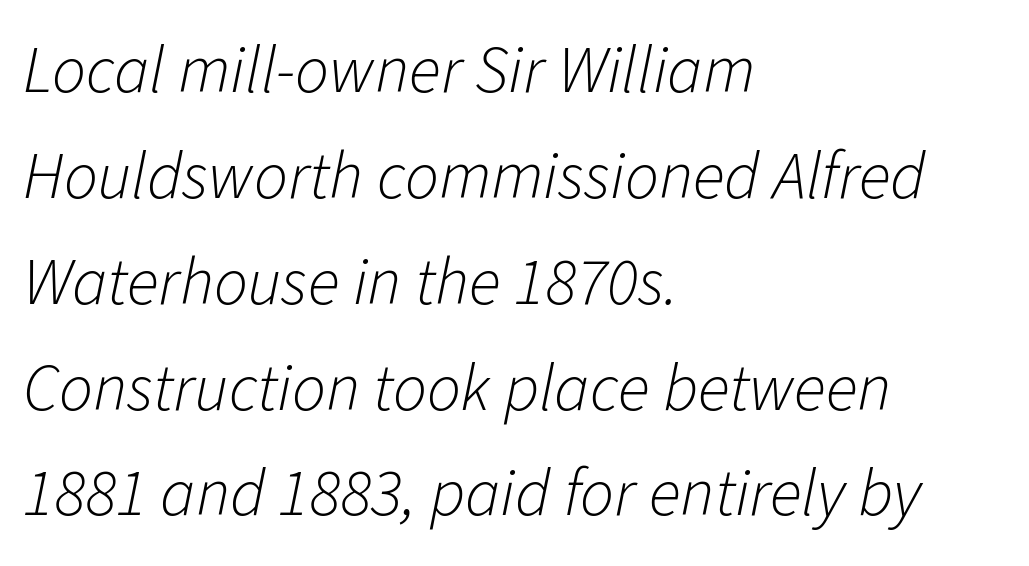
{"italic": "yes", "lean": "right", "slant_degrees": 11, "bold": "no", "weight": "light", "width": "normal", "stroke_contrast": "low", "x_height": "medium", "monospaced": "no", "underline": "no", "align": "left", "line_spacing": "normal", "line_spacing_ratio": 1.58, "letter_spacing": "normal", "letter_spacing_em": 0.0, "glyph_px": 67}
